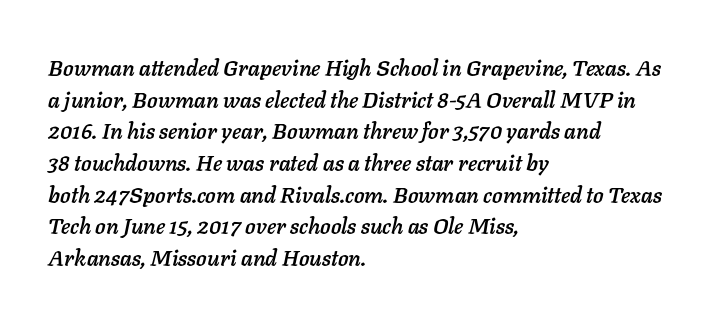
The face used here is rendered with its standard letterfit. A typesetter would call this leading conventional body-copy spacing. A student would call this left alignment; a typographer would say flush left, rag right. Underline: absent. Compared with ordinary roman type, these characters are visibly tilted.
